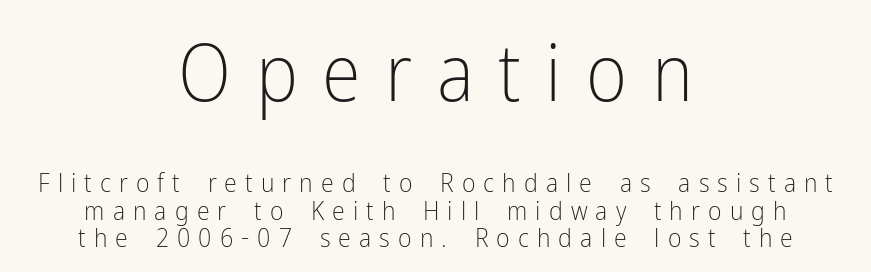
{"serif": "no", "italic": "no", "bold": "no", "weight": "light", "width": "condensed", "stroke_contrast": "low", "x_height": "medium", "monospaced": "no", "underline": "no", "align": "center", "line_spacing": "tight", "line_spacing_ratio": 1.07, "letter_spacing": "wide", "letter_spacing_em": 0.31, "larger_block": "first", "size_ratio": 3.04, "glyph_px": 79}
